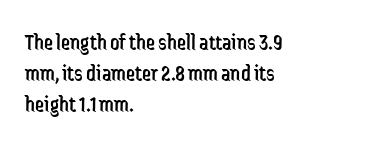
The image shows 23 px text type, upright; set left-aligned, normal line spacing (1.34x), normal letter spacing, not underlined.
